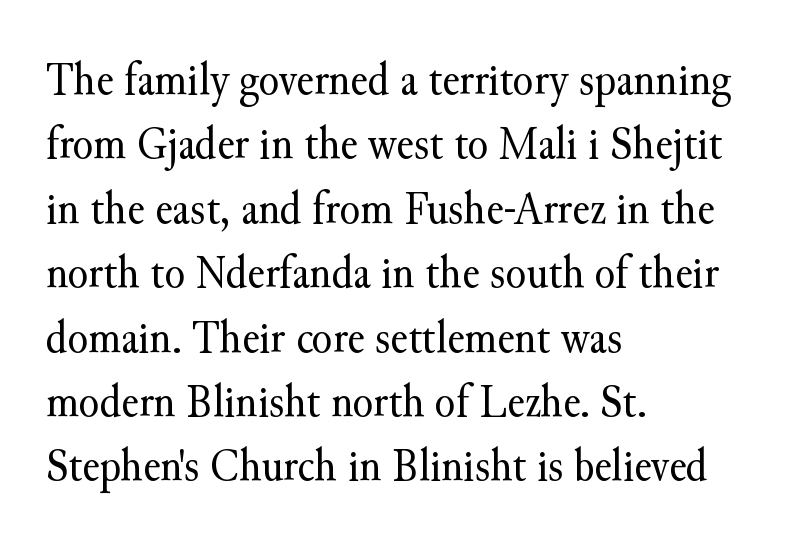
Q: Is the text bold? A: No.
Q: Is the text italic (slanted)? A: No, it is upright.
Q: Is the typeface a serif or a sans-serif typeface? A: Serif.
Q: Is the text underlined? A: No.
Q: How is the paragraph aligned? A: Left-aligned.
Q: Is the spacing between letters normal or unusually wide? A: Normal.
Q: Is the spacing between lines tight, normal or loose? A: Normal.
Q: Width (condensed, normal, or wide)? A: Normal.
Q: Stroke contrast? A: Medium.
Q: x-height? A: Small.
Q: Monospaced? A: No.
